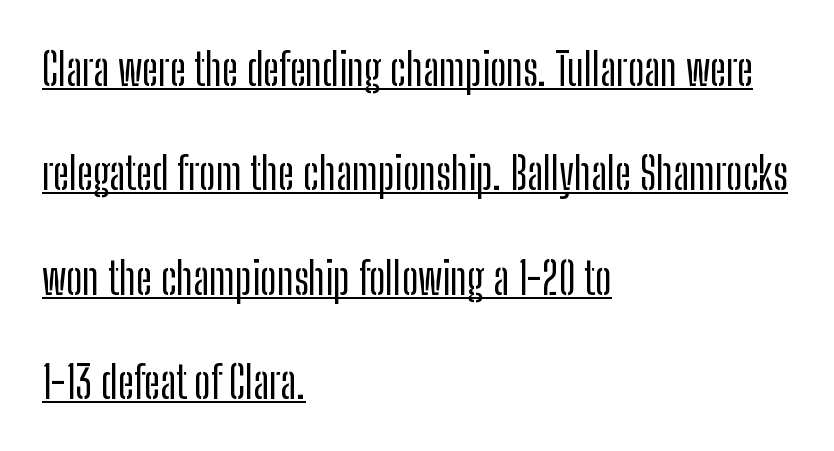
{"serif": "no", "italic": "no", "width": "condensed", "stroke_contrast": "low", "x_height": "medium", "monospaced": "no", "underline": "yes", "align": "left", "line_spacing": "loose", "line_spacing_ratio": 2.37, "letter_spacing": "normal", "letter_spacing_em": 0.0, "glyph_px": 44}
